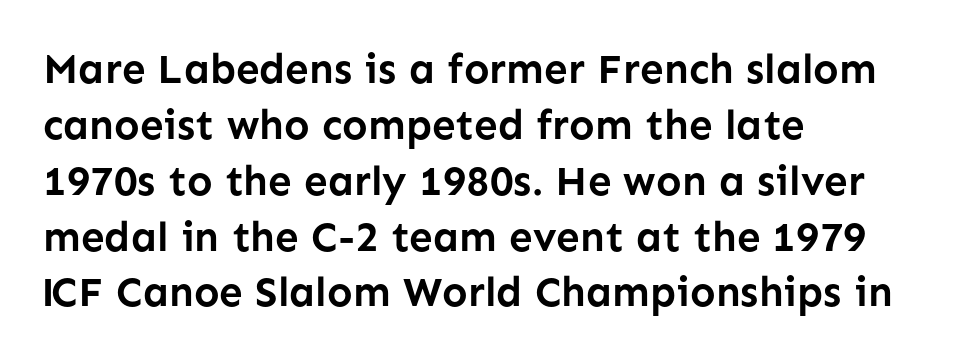
{"serif": "no", "italic": "no", "bold": "yes", "weight": "semibold", "width": "normal", "stroke_contrast": "low", "x_height": "medium", "monospaced": "no", "underline": "no", "align": "left", "line_spacing": "normal", "line_spacing_ratio": 1.33, "letter_spacing": "normal", "letter_spacing_em": 0.0, "glyph_px": 42}
